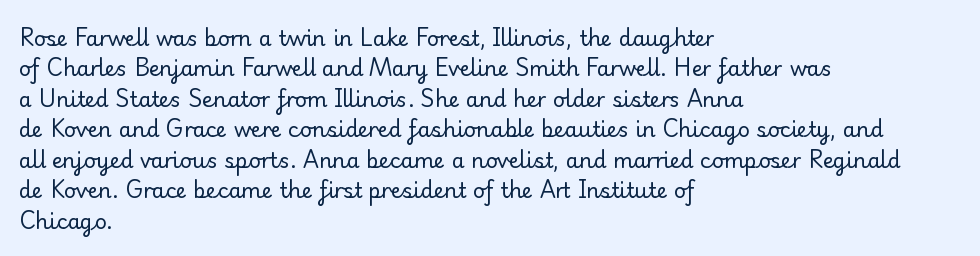
Letter spacing: default. Ink coverage per letter is moderate at most. The rag falls on the right side of this text block. Descenders are the only things crossing below the line. This block has exactly the height ordinary leading produces. This is the regular roman posture of the typeface.
